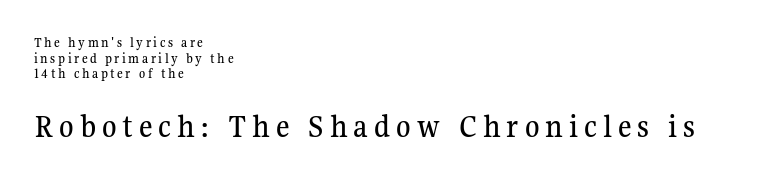
Note: smaller setting up top, larger setting below. Letters rest on an invisible, unmarked baseline. Note: serifs present on the glyphs. The line-height multiplier appears low, near solid setting. The lettering holds an erect, upright posture throughout.
